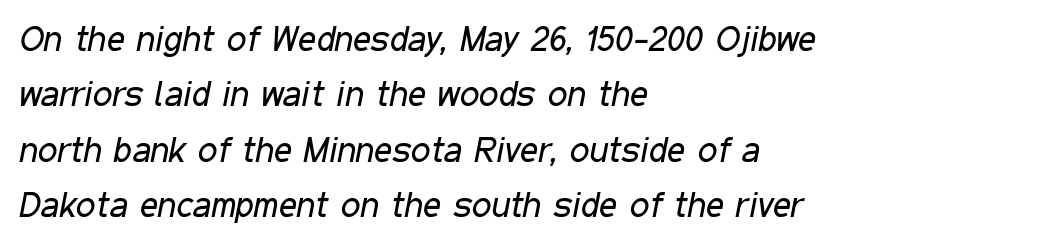
The image shows 35 px regular-weight, condensed type, italic (leaning right); set left-aligned, normal line spacing (1.58x), normal letter spacing, not underlined; low stroke contrast and a medium x-height.
